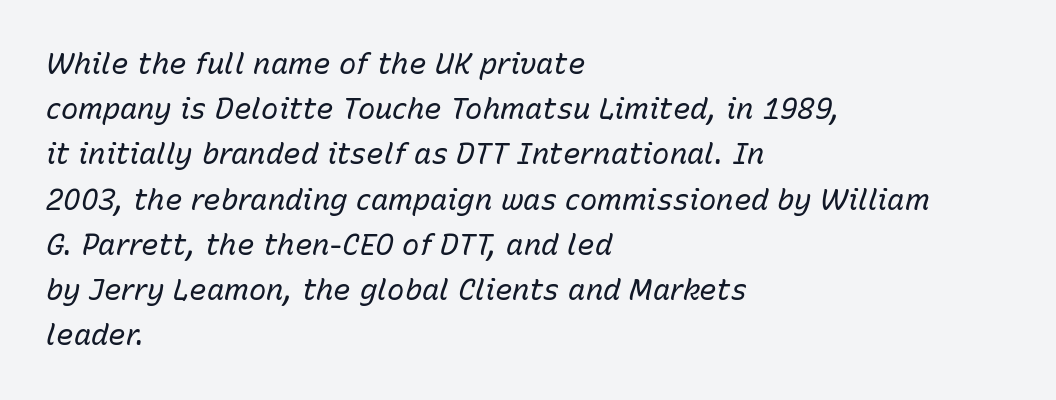
Q: Is the text bold? A: No.
Q: Is the text italic (slanted)? A: Yes, it leans right by about 15 degrees.
Q: Is the text underlined? A: No.
Q: How is the paragraph aligned? A: Left-aligned.
Q: Is the spacing between letters normal or unusually wide? A: Normal.
Q: Is the spacing between lines tight, normal or loose? A: Normal.
Q: Width (condensed, normal, or wide)? A: Normal.
Q: Stroke contrast? A: Low.
Q: x-height? A: Medium.
Q: Monospaced? A: No.
